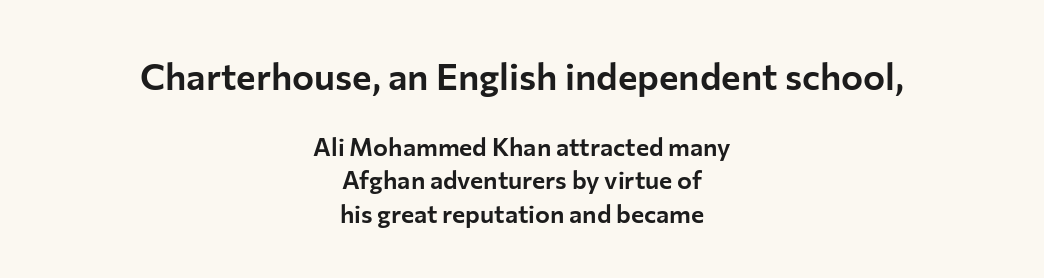
{"serif": "no", "italic": "no", "width": "normal", "stroke_contrast": "low", "x_height": "medium", "monospaced": "no", "underline": "no", "align": "center", "line_spacing": "normal", "line_spacing_ratio": 1.35, "letter_spacing": "normal", "letter_spacing_em": 0.0, "larger_block": "first", "size_ratio": 1.48, "glyph_px": 37}
